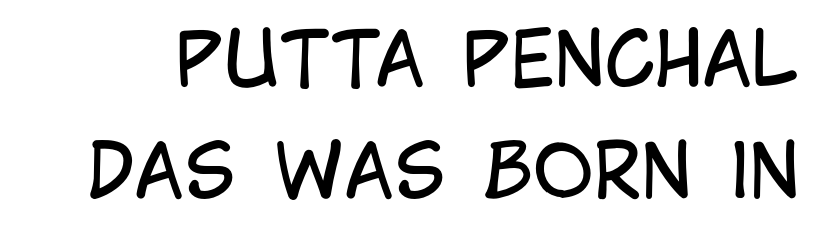
Q: Is the text bold? A: No.
Q: Is the text italic (slanted)? A: No, it is upright.
Q: Is the typeface a serif or a sans-serif typeface? A: Sans-serif.
Q: Is the text underlined? A: No.
Q: Is the spacing between letters normal or unusually wide? A: Normal.
Q: Is the spacing between lines tight, normal or loose? A: Normal.
Q: Width (condensed, normal, or wide)? A: Condensed.
Q: Stroke contrast? A: Low.
Q: x-height? A: Large.
Q: Monospaced? A: No.
